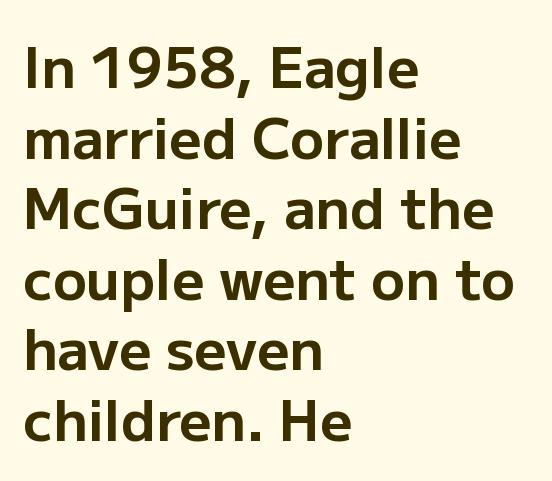
The image shows 56 px bold sans-serif type, upright; set left-aligned, normal line spacing (1.26x), normal letter spacing, not underlined; low stroke contrast and a medium x-height.
